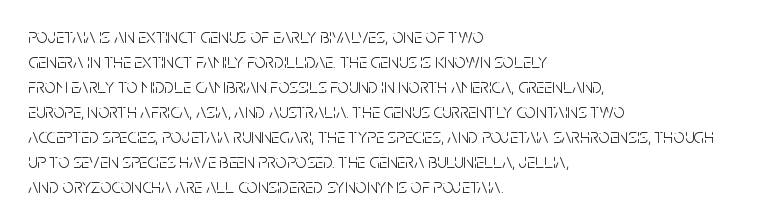
{"italic": "no", "bold": "no", "underline": "no", "align": "left", "line_spacing": "normal", "line_spacing_ratio": 1.25, "letter_spacing": "normal", "letter_spacing_em": 0.0, "glyph_px": 20}
